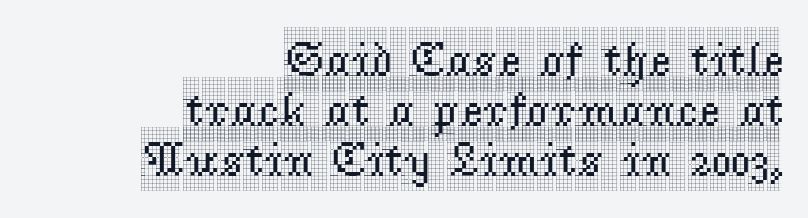
The image shows 49 px condensed serif type, upright; set right-aligned, tight line spacing (1.02x), normal letter spacing, not underlined; a large x-height.
